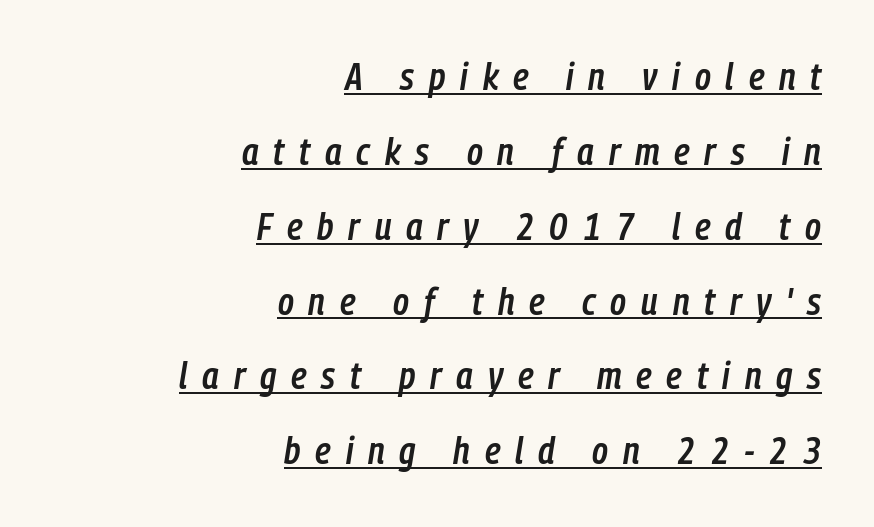
Q: Is the text bold? A: Semi-bold.
Q: Is the text italic (slanted)? A: Yes, it leans right by about 9 degrees.
Q: Is the text underlined? A: Yes.
Q: How is the paragraph aligned? A: Right-aligned.
Q: Is the spacing between letters normal or unusually wide? A: Unusually wide.
Q: Is the spacing between lines tight, normal or loose? A: Loose.
Q: Width (condensed, normal, or wide)? A: Condensed.
Q: Stroke contrast? A: Low.
Q: x-height? A: Medium.
Q: Monospaced? A: No.
